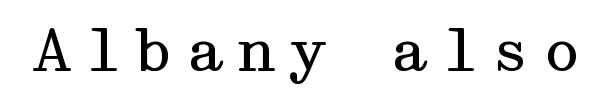
Q: Is the text bold? A: No.
Q: Is the text italic (slanted)? A: No, it is upright.
Q: Is the typeface a serif or a sans-serif typeface? A: Serif.
Q: Is the text underlined? A: No.
Q: Width (condensed, normal, or wide)? A: Wide.
Q: Stroke contrast? A: Medium.
Q: x-height? A: Medium.
